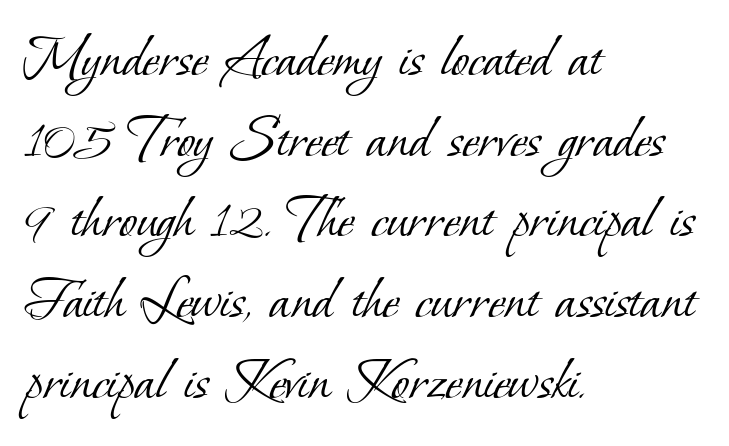
Counters stay open thanks to moderate or lighter strokes. The designer went with a serif here, giving each stem small feet. This block has exactly the height ordinary leading produces. Each row of text sits above clean, open space. This rendering uses left alignment, leaving the right contour irregular. Short note: letters normally spaced.
